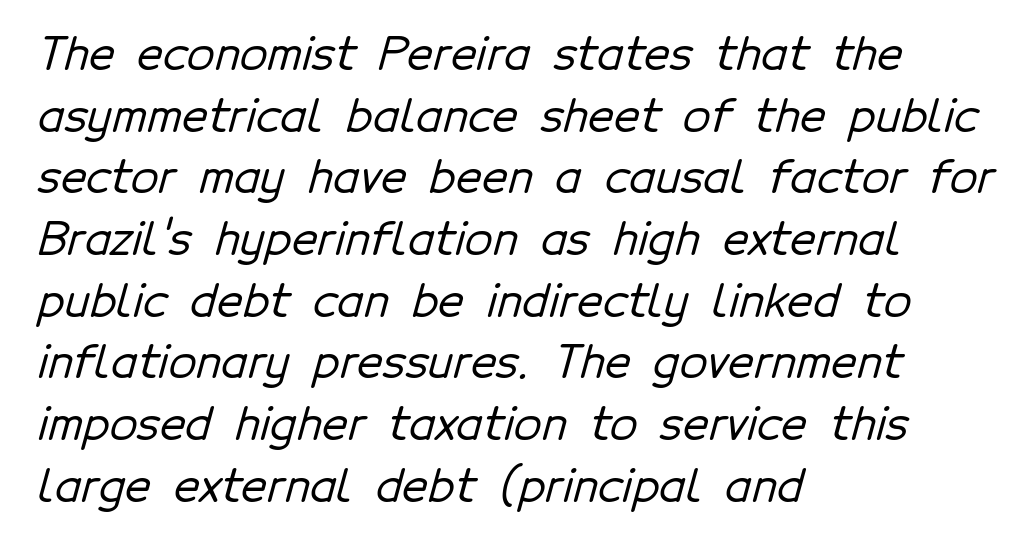
The image shows 45 px sans-serif type; set left-aligned, normal line spacing (1.37x), normal letter spacing, not underlined; low stroke contrast and a medium x-height.
